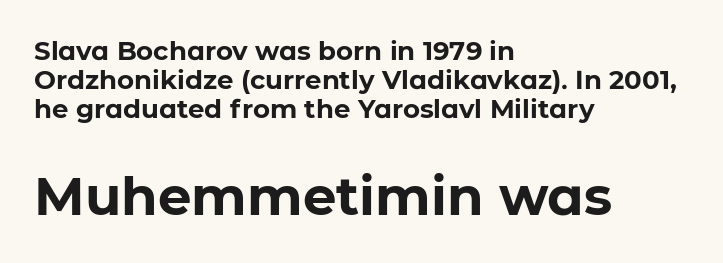
Vertical spacing — tight. Type without underlining. Posture: straight, roman, zero tilt. Whoever set this made the second block the dominant, larger element. Teacher's note: observe the even left margin — that is flush-left alignment. Plenty of ink on the page — the face is bold.
